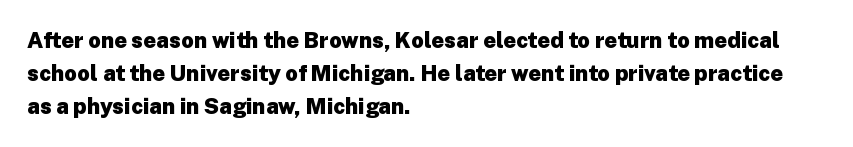
{"italic": "no", "bold": "yes", "underline": "no", "align": "left", "line_spacing": "normal", "line_spacing_ratio": 1.51, "letter_spacing": "normal", "letter_spacing_em": 0.0, "glyph_px": 22}
